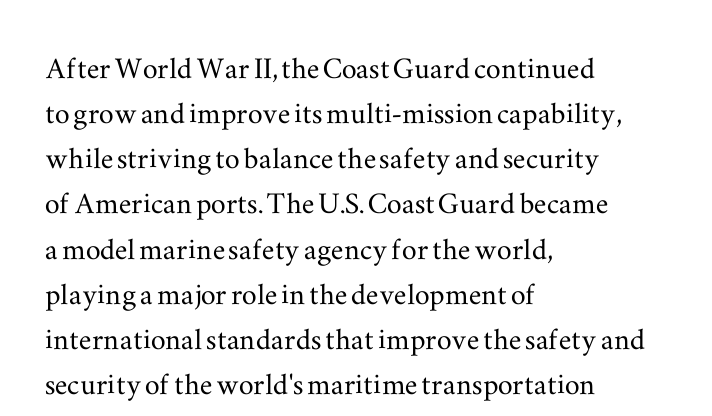
The image shows 37 px wide serif type, upright; set left-aligned, line spacing 1.22x, normal letter spacing, not underlined; medium stroke contrast and a small x-height.
